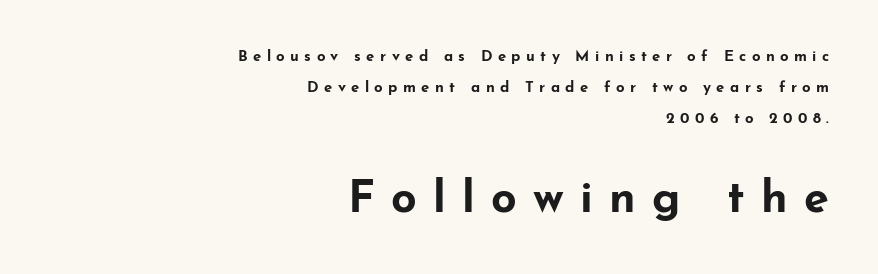
{"serif": "no", "italic": "no", "bold": "yes", "weight": "bold", "width": "wide", "stroke_contrast": "low", "x_height": "small", "monospaced": "no", "underline": "no", "align": "right", "line_spacing": "loose", "line_spacing_ratio": 2.07, "letter_spacing": "wide", "letter_spacing_em": 0.36, "larger_block": "second", "size_ratio": 3.0, "glyph_px": 45}
